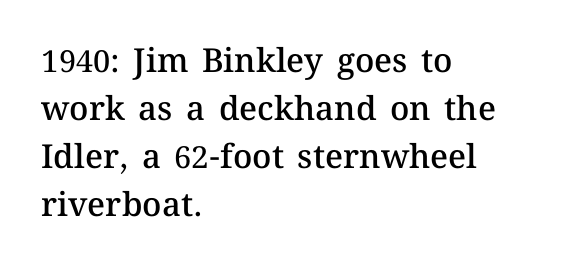
The setting favours the left margin, as ordinary paragraphs usually do. The string is rendered with underlining switched off. The passage shown has conventional tracking throughout. The axis of the letterforms is exactly vertical.
